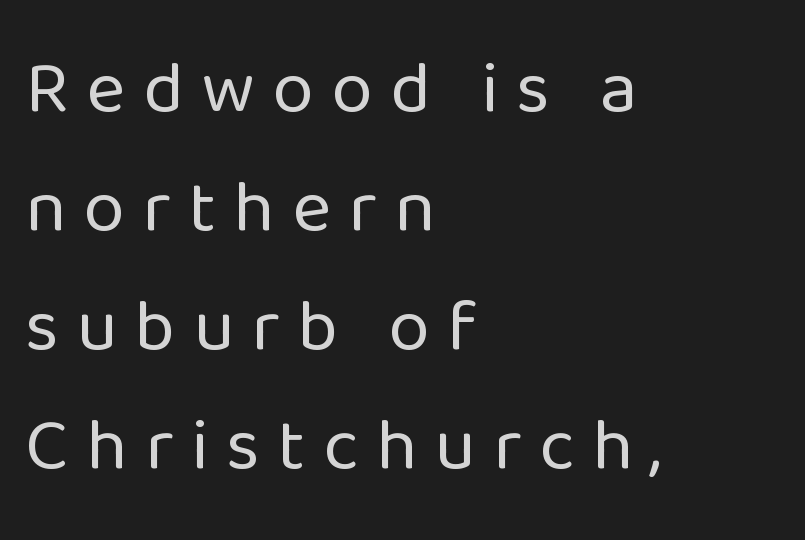
Q: Is the text bold? A: No.
Q: Is the text italic (slanted)? A: No, it is upright.
Q: Is the typeface a serif or a sans-serif typeface? A: Sans-serif.
Q: Is the text underlined? A: No.
Q: How is the paragraph aligned? A: Left-aligned.
Q: Is the spacing between letters normal or unusually wide? A: Unusually wide.
Q: Is the spacing between lines tight, normal or loose? A: Normal.
Q: Width (condensed, normal, or wide)? A: Normal.
Q: Stroke contrast? A: Low.
Q: x-height? A: Medium.
Q: Monospaced? A: No.
